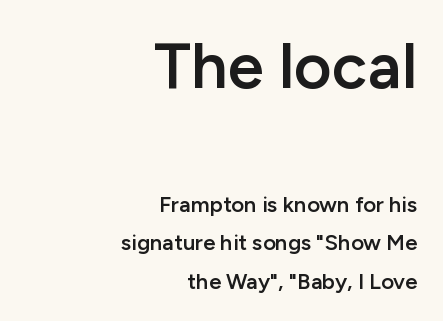
Think of a printed novel: that variable character pitch is what you see here. A fair bit of extra ink — the face is semibold, not bold. Of the two passages, the one on top uses the larger point size. The lettering stays uniformly vertical, giving the passage a roman look. Nothing unusual about the tracking: characters are spaced as the font intends. Where is the straight margin? On the right.
